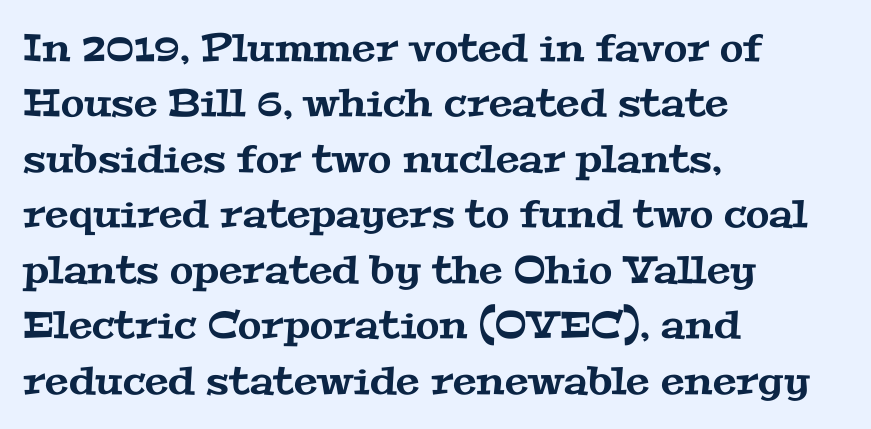
Q: Is the typeface a serif or a sans-serif typeface? A: Serif.
Q: Is the text underlined? A: No.
Q: How is the paragraph aligned? A: Left-aligned.
Q: Is the spacing between letters normal or unusually wide? A: Normal.
Q: Is the spacing between lines tight, normal or loose? A: Normal.
Q: Width (condensed, normal, or wide)? A: Wide.
Q: Stroke contrast? A: Medium.
Q: x-height? A: Medium.
Q: Monospaced? A: No.
